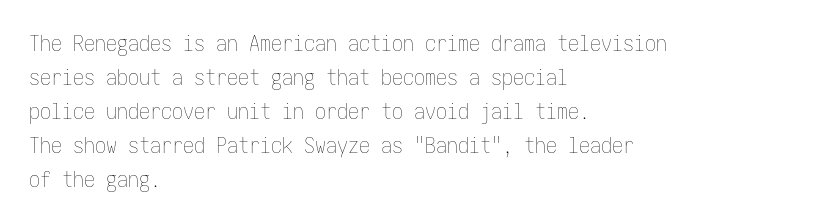
The image shows 22 px text type, upright; set left-aligned, normal line spacing (1.55x), normal letter spacing, not underlined.
